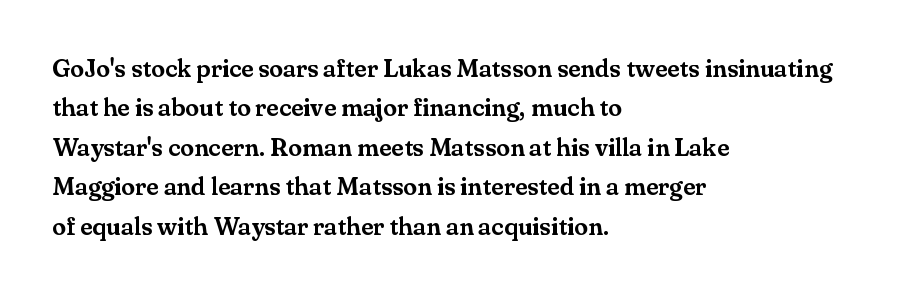
The image shows 25 px text type, upright; set left-aligned, normal line spacing (1.58x), normal letter spacing, not underlined.
